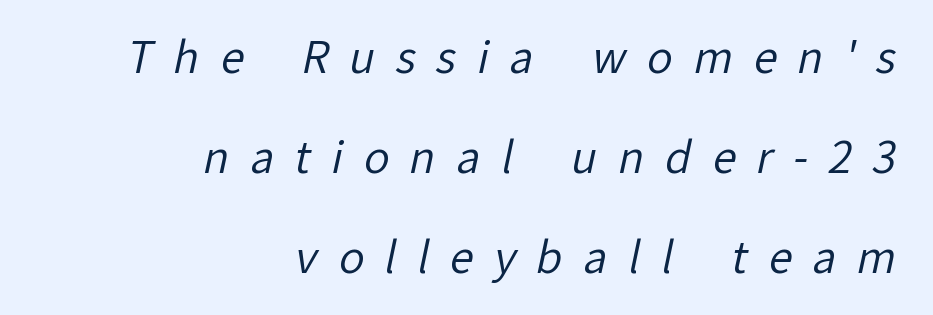
The image shows 43 px regular-weight sans-serif type; set right-aligned, loose line spacing (2.33x), unusually wide letter spacing (+0.48 em), not underlined; low stroke contrast and a medium x-height.
